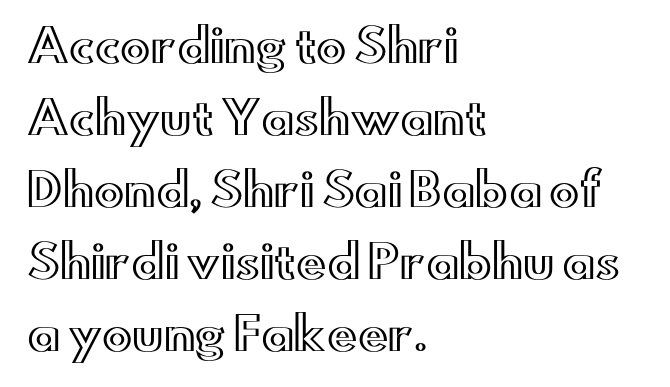
{"italic": "no", "width": "wide", "x_height": "small", "monospaced": "no", "underline": "no", "align": "left", "line_spacing": "normal", "line_spacing_ratio": 1.6, "letter_spacing": "normal", "letter_spacing_em": 0.0, "glyph_px": 45}
